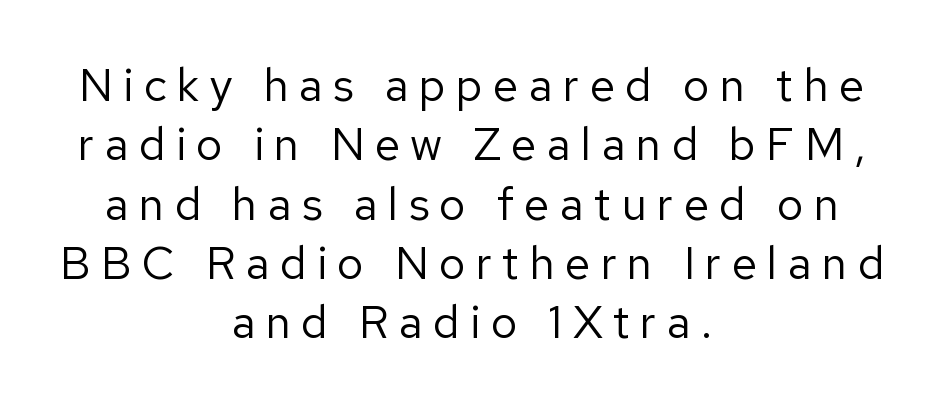
{"serif": "no", "italic": "no", "bold": "no", "weight": "regular", "width": "normal", "stroke_contrast": "low", "x_height": "medium", "monospaced": "no", "underline": "no", "align": "center", "line_spacing": "normal", "line_spacing_ratio": 1.29, "letter_spacing": "wide", "letter_spacing_em": 0.22, "glyph_px": 46}
